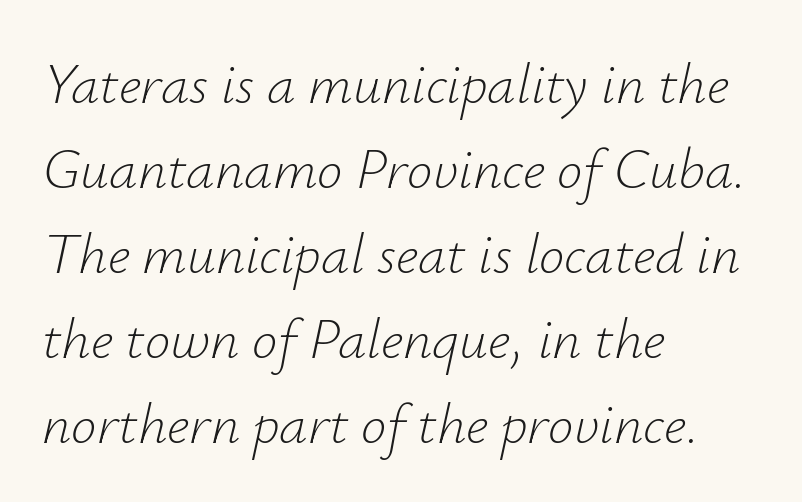
The image shows 57 px light type, italic (leaning right); set left-aligned, normal line spacing (1.49x), normal letter spacing, not underlined; low stroke contrast and a small x-height.
